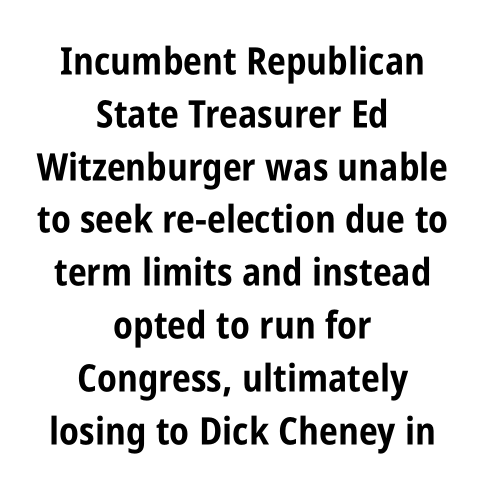
Q: Is the text bold? A: Yes.
Q: Is the text italic (slanted)? A: No, it is upright.
Q: Is the typeface a serif or a sans-serif typeface? A: Sans-serif.
Q: Is the text underlined? A: No.
Q: How is the paragraph aligned? A: Centered.
Q: Is the spacing between letters normal or unusually wide? A: Normal.
Q: Is the spacing between lines tight, normal or loose? A: Normal.
Q: Width (condensed, normal, or wide)? A: Condensed.
Q: Stroke contrast? A: Low.
Q: x-height? A: Large.
Q: Monospaced? A: No.
